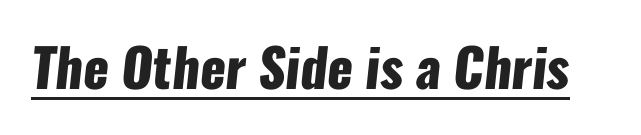
The image shows 53 px heavy, condensed sans-serif type; set normal letter spacing, underlined; low stroke contrast and a medium x-height.
